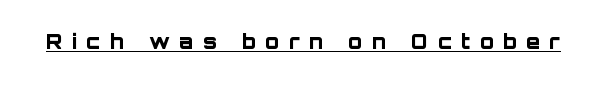
Q: Is the text bold? A: Yes.
Q: Is the text italic (slanted)? A: No, it is upright.
Q: Is the text underlined? A: Yes.
Q: Is the spacing between letters normal or unusually wide? A: Unusually wide.
